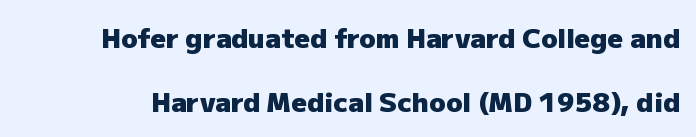
The image shows 27 px bold type, upright; set loose line spacing (2.38x), normal letter spacing, not underlined.
